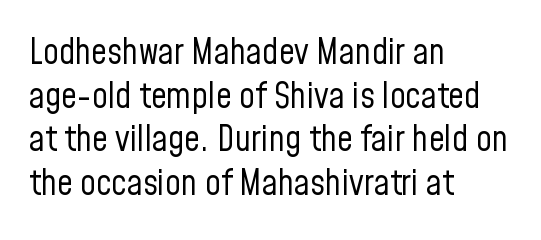
{"serif": "no", "italic": "no", "bold": "no", "weight": "regular", "width": "condensed", "stroke_contrast": "low", "x_height": "medium", "monospaced": "no", "underline": "no", "align": "left", "line_spacing": "normal", "line_spacing_ratio": 1.25, "letter_spacing": "normal", "letter_spacing_em": 0.0, "glyph_px": 35}
